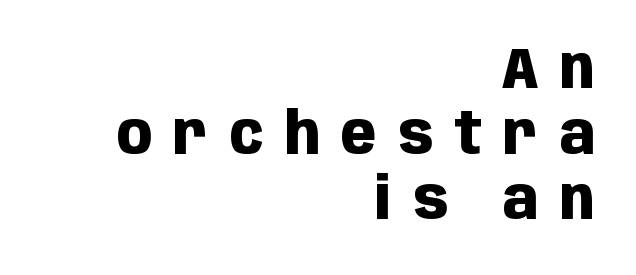
Q: Is the text bold? A: Yes.
Q: Is the text italic (slanted)? A: No, it is upright.
Q: Is the typeface a serif or a sans-serif typeface? A: Sans-serif.
Q: Is the text underlined? A: No.
Q: How is the paragraph aligned? A: Right-aligned.
Q: Is the spacing between letters normal or unusually wide? A: Unusually wide.
Q: Is the spacing between lines tight, normal or loose? A: Tight.
Q: Width (condensed, normal, or wide)? A: Condensed.
Q: Stroke contrast? A: Low.
Q: x-height? A: Large.
Q: Monospaced? A: No.
